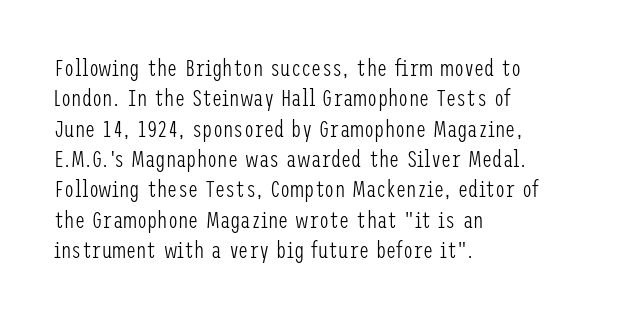
The space directly below the letters is spotless. Caption: standard tracking, unaltered. Vertically, the passage feels balanced, rows spaced as you'd expect. Does the lettering tilt? It doesn't — this is upright.
